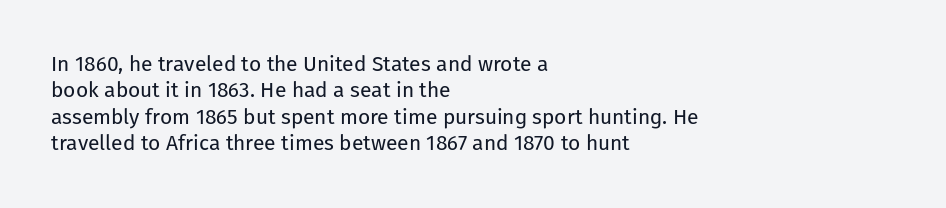
Q: Is the text bold? A: No.
Q: Is the text italic (slanted)? A: No, it is upright.
Q: Is the text underlined? A: No.
Q: How is the paragraph aligned? A: Left-aligned.
Q: Is the spacing between letters normal or unusually wide? A: Normal.
Q: Is the spacing between lines tight, normal or loose? A: Normal.
